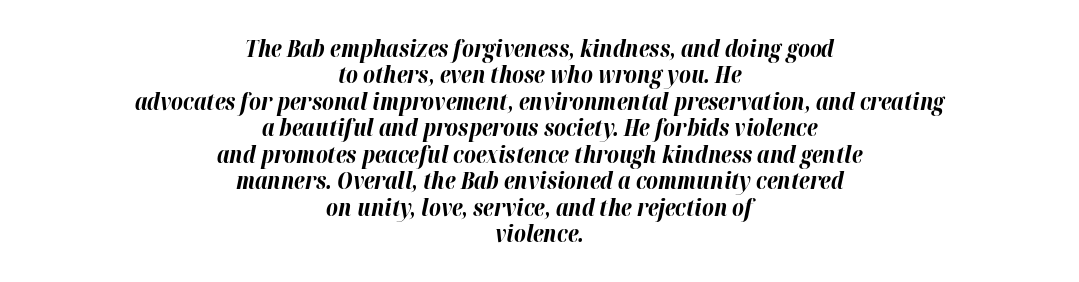
{"italic": "yes", "lean": "right", "slant_degrees": 12, "bold": "yes", "underline": "no", "align": "center", "line_spacing": "tight", "line_spacing_ratio": 1.15, "letter_spacing": "normal", "letter_spacing_em": 0.0, "glyph_px": 23}
